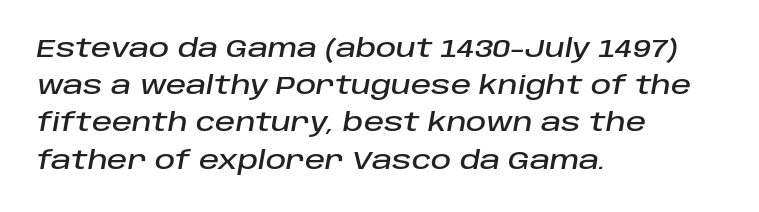
Q: Is the text italic (slanted)? A: Yes, it leans right by about 10 degrees.
Q: Is the text underlined? A: No.
Q: How is the paragraph aligned? A: Left-aligned.
Q: Is the spacing between letters normal or unusually wide? A: Normal.
Q: Is the spacing between lines tight, normal or loose? A: Normal.
